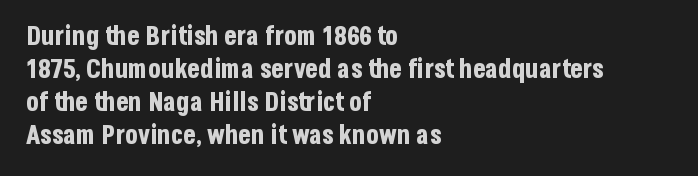
{"italic": "no", "bold": "yes", "underline": "no", "align": "left", "line_spacing": "normal", "line_spacing_ratio": 1.27, "letter_spacing": "normal", "letter_spacing_em": 0.0, "glyph_px": 26}
